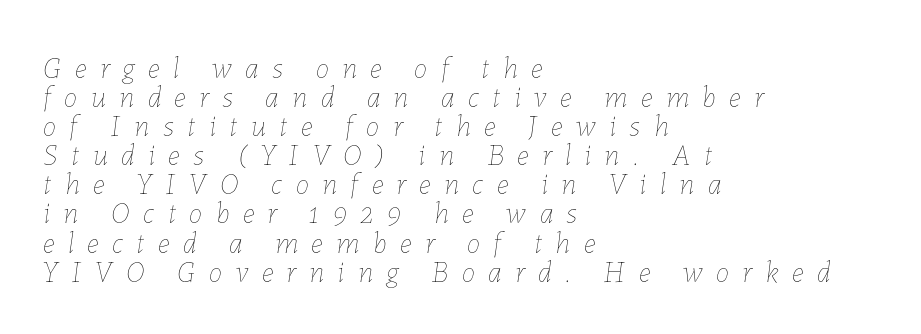
Q: Is the text bold? A: No.
Q: Is the text italic (slanted)? A: Yes, it leans right by about 7 degrees.
Q: Is the text underlined? A: No.
Q: How is the paragraph aligned? A: Left-aligned.
Q: Is the spacing between letters normal or unusually wide? A: Unusually wide.
Q: Is the spacing between lines tight, normal or loose? A: Tight.
Q: Width (condensed, normal, or wide)? A: Normal.
Q: Stroke contrast? A: Low.
Q: x-height? A: Medium.
Q: Monospaced? A: No.
